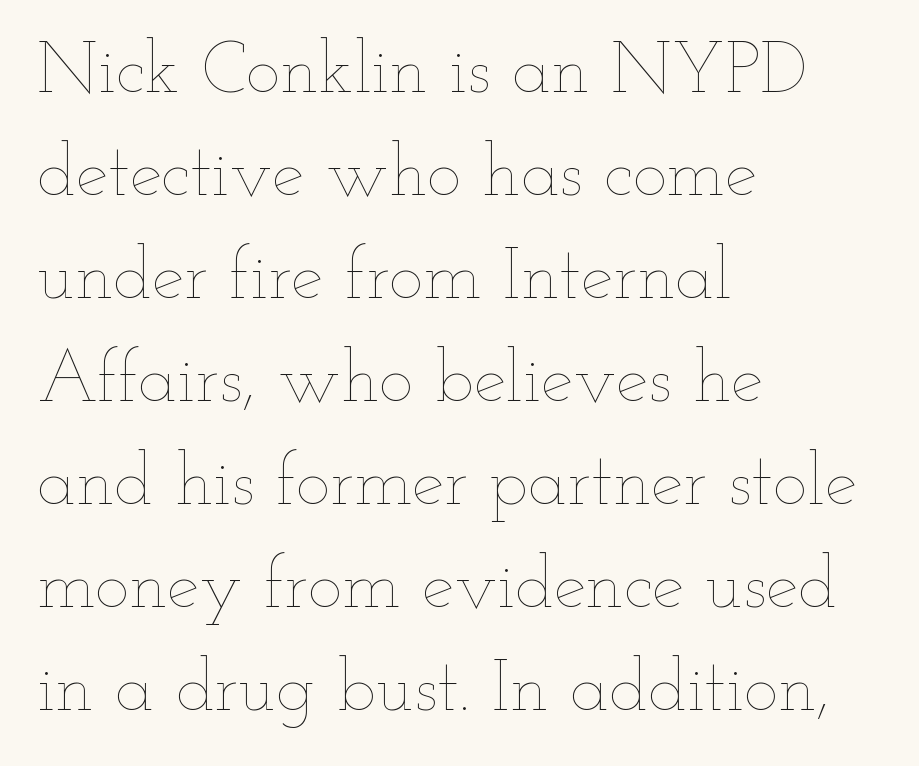
The image shows 73 px thin, wide type, upright; set left-aligned, normal line spacing (1.41x), normal letter spacing, not underlined; low stroke contrast and a small x-height.
